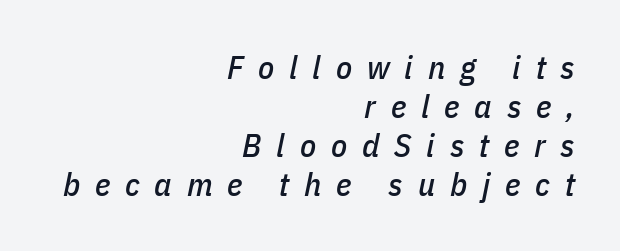
{"italic": "yes", "lean": "right", "slant_degrees": 11, "width": "condensed", "stroke_contrast": "low", "x_height": "medium", "monospaced": "no", "underline": "no", "align": "right", "line_spacing_ratio": 1.18, "letter_spacing": "wide", "letter_spacing_em": 0.45, "glyph_px": 33}
